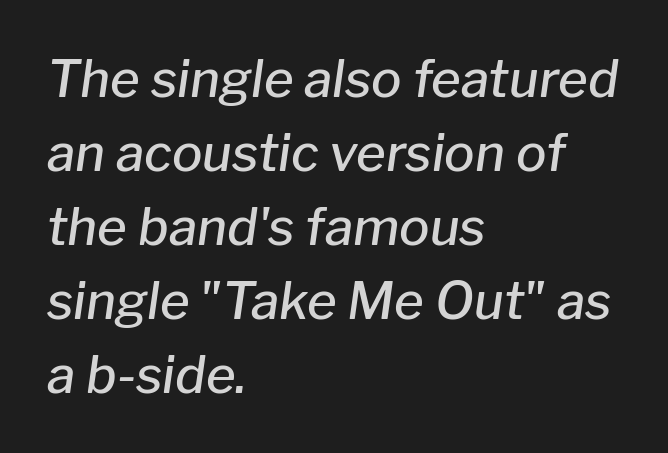
{"italic": "yes", "lean": "right", "slant_degrees": 8, "bold": "semi", "weight": "semibold", "width": "normal", "stroke_contrast": "low", "x_height": "medium", "monospaced": "no", "underline": "no", "align": "left", "line_spacing": "normal", "line_spacing_ratio": 1.45, "letter_spacing": "normal", "letter_spacing_em": 0.0, "glyph_px": 51}
